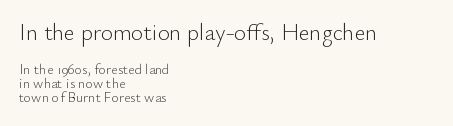
Q: Is the text bold? A: No.
Q: Is the text italic (slanted)? A: No, it is upright.
Q: Is the text underlined? A: No.
Q: How is the paragraph aligned? A: Left-aligned.
Q: Is the spacing between letters normal or unusually wide? A: Normal.
Q: Is the spacing between lines tight, normal or loose? A: Tight.
Q: Which block of text is set in a larger size, the first (top) or the second (bottom)? A: The first (top) one.
